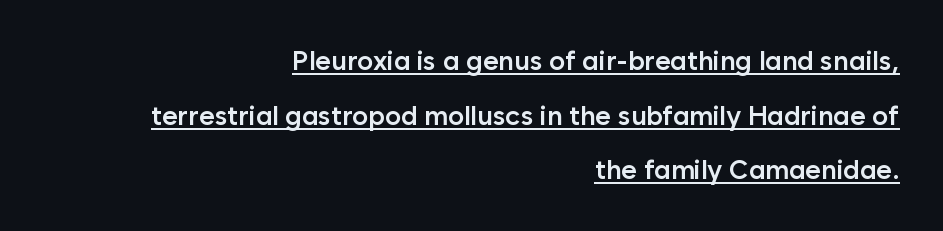
The image shows 27 px text type, upright; set right-aligned, loose line spacing (2.02x), normal letter spacing, underlined.
